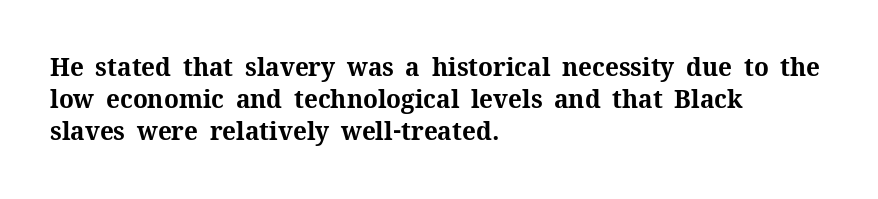
{"italic": "no", "bold": "yes", "underline": "no", "align": "left", "line_spacing_ratio": 1.24, "letter_spacing": "normal", "letter_spacing_em": 0.0, "glyph_px": 26}
